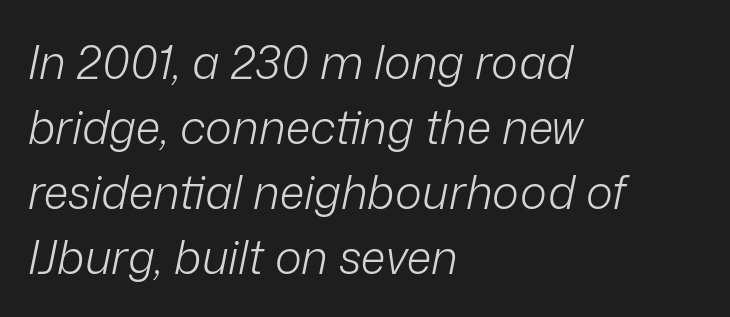
Q: Is the text bold? A: No.
Q: Is the text italic (slanted)? A: Yes, it leans right by about 12 degrees.
Q: Is the text underlined? A: No.
Q: How is the paragraph aligned? A: Left-aligned.
Q: Is the spacing between letters normal or unusually wide? A: Normal.
Q: Is the spacing between lines tight, normal or loose? A: Normal.
Q: Width (condensed, normal, or wide)? A: Normal.
Q: Stroke contrast? A: Low.
Q: x-height? A: Medium.
Q: Monospaced? A: No.
